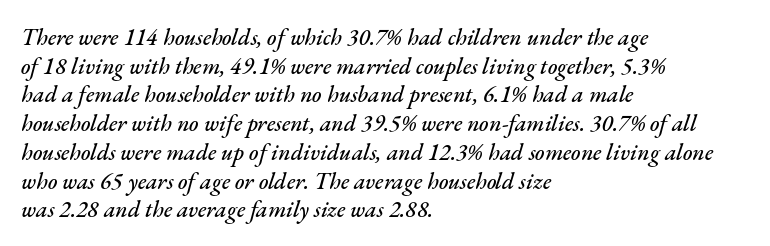
Caption: standard tracking, unaltered. This sample uses an oblique cut, with every glyph tilted off the vertical. One-word summary of the alignment: left. The rendering uses a moderate line-height, typical for paragraphs. The specimen omits any rule beneath the text block's lines.
